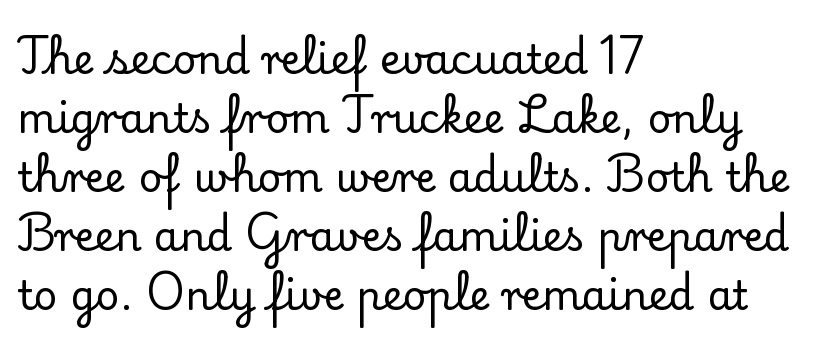
{"serif": "yes", "italic": "no", "width": "normal", "stroke_contrast": "low", "x_height": "small", "monospaced": "no", "underline": "no", "align": "left", "line_spacing": "normal", "line_spacing_ratio": 1.44, "letter_spacing": "normal", "letter_spacing_em": 0.0, "glyph_px": 41}
